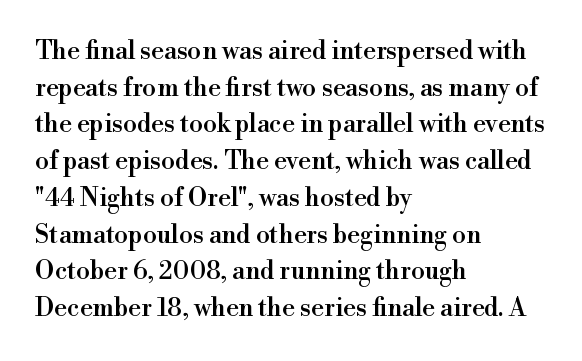
The letters stand straight up with perfectly vertical stems. The tracking reads as untouched default to a designer's eye. Vertical spacing — default. All the whitespace from short lines collects on the right. Bare-footed words on every line.
